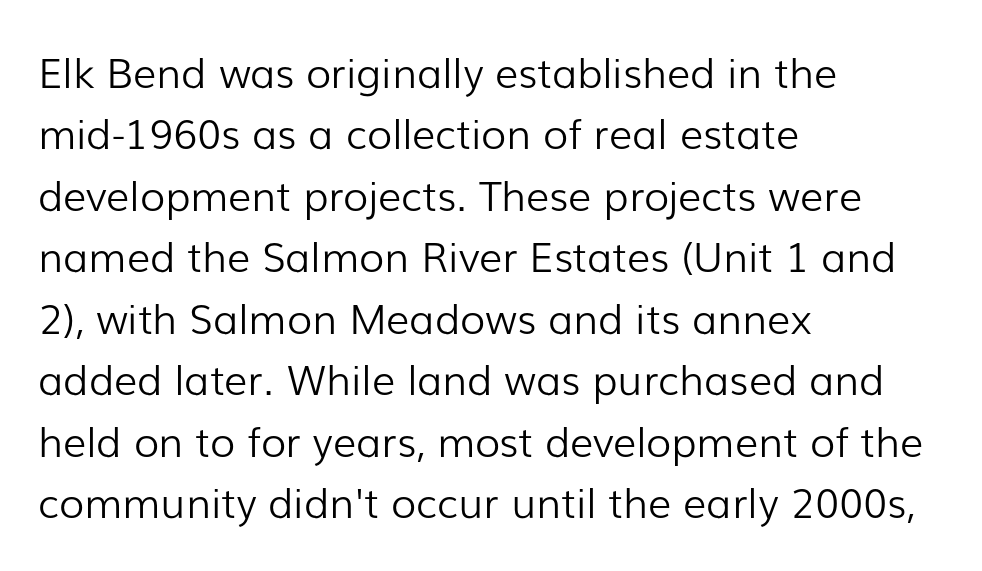
These lines are set flush left with a ragged right edge. Think of a printed novel: that variable character pitch is what you see here. Type without underlining. Interline gaps are of average width in this sample.
